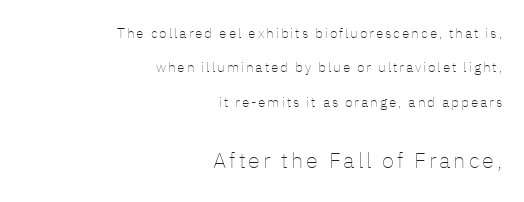
{"italic": "no", "bold": "no", "underline": "no", "align": "right", "line_spacing": "loose", "line_spacing_ratio": 2.46, "larger_block": "second", "size_ratio": 1.57, "glyph_px": 22}
